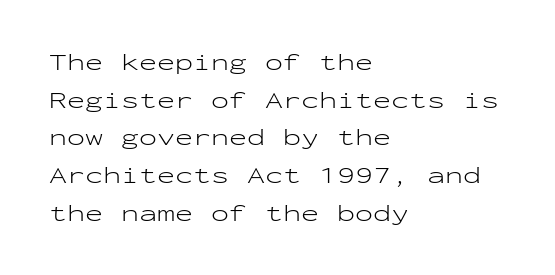
The image shows 24 px text type, upright; set left-aligned, normal line spacing (1.57x), normal letter spacing, not underlined.
